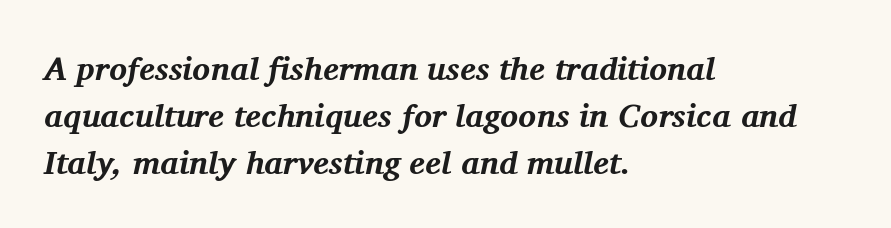
{"serif": "yes", "italic": "yes", "lean": "right", "slant_degrees": 11, "bold": "yes", "weight": "bold", "width": "normal", "stroke_contrast": "medium", "x_height": "medium", "monospaced": "no", "underline": "no", "align": "left", "line_spacing": "normal", "line_spacing_ratio": 1.43, "letter_spacing": "normal", "letter_spacing_em": 0.0, "glyph_px": 33}
